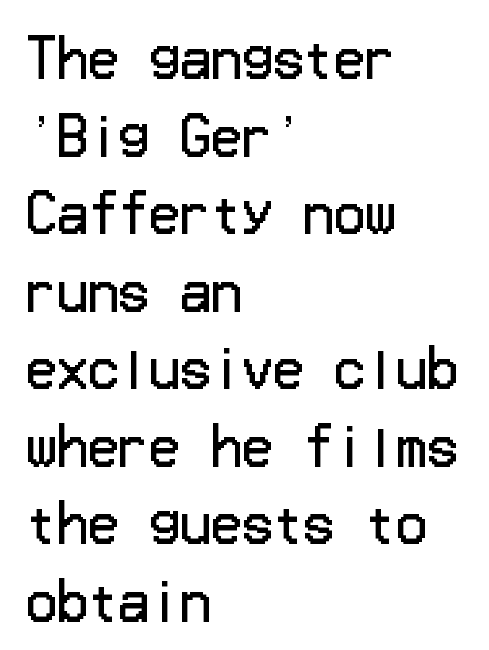
The image shows 51 px regular-weight sans-serif type, upright; set left-aligned, normal line spacing (1.52x), normal letter spacing, not underlined; low stroke contrast and a medium x-height.
